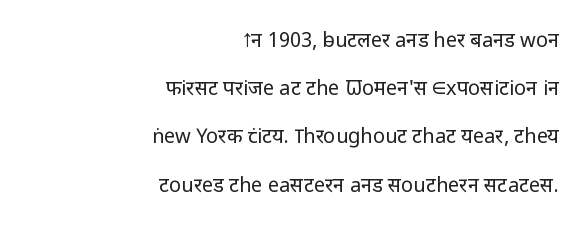
The image shows 20 px text type, upright; set right-aligned, loose line spacing (2.41x), normal letter spacing, not underlined.
